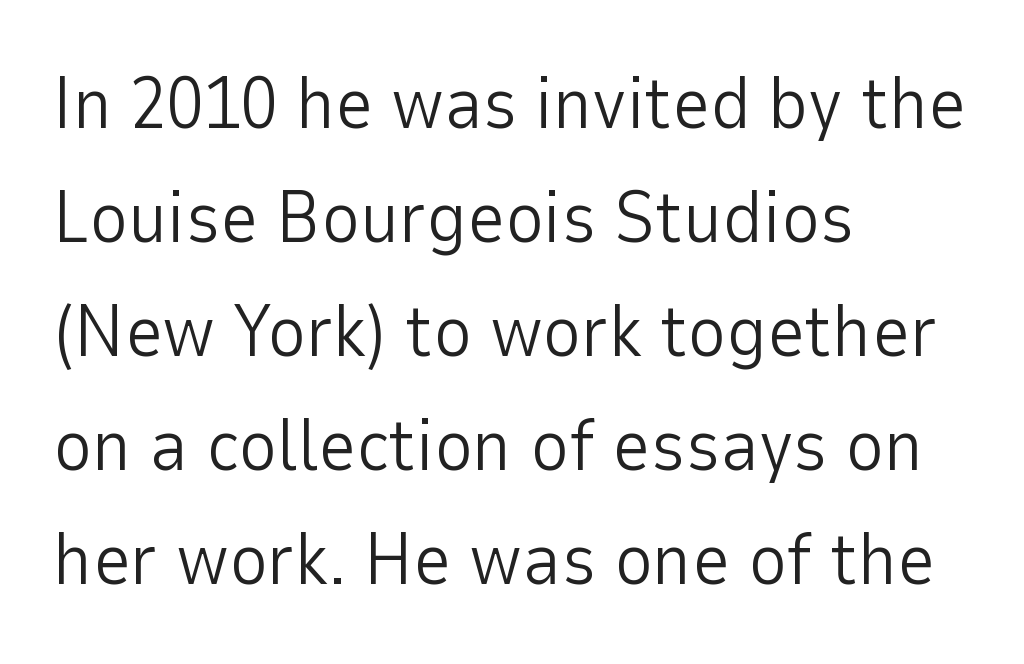
{"serif": "no", "italic": "no", "bold": "no", "weight": "light", "width": "normal", "stroke_contrast": "low", "x_height": "medium", "monospaced": "no", "underline": "no", "align": "left", "line_spacing": "normal", "line_spacing_ratio": 1.54, "letter_spacing": "normal", "letter_spacing_em": 0.0, "glyph_px": 74}
